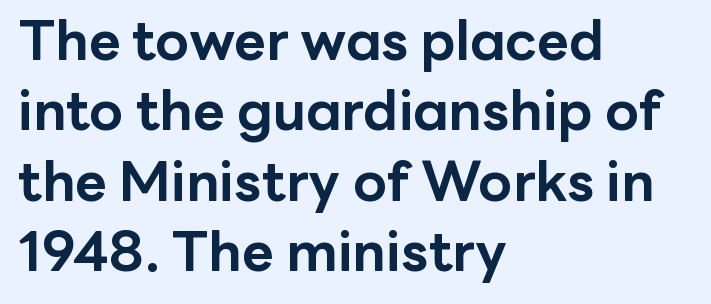
Q: Is the text bold? A: Yes.
Q: Is the text italic (slanted)? A: No, it is upright.
Q: Is the typeface a serif or a sans-serif typeface? A: Sans-serif.
Q: Is the text underlined? A: No.
Q: How is the paragraph aligned? A: Left-aligned.
Q: Is the spacing between letters normal or unusually wide? A: Normal.
Q: Is the spacing between lines tight, normal or loose? A: Normal.
Q: Width (condensed, normal, or wide)? A: Normal.
Q: Stroke contrast? A: Low.
Q: x-height? A: Medium.
Q: Monospaced? A: No.
